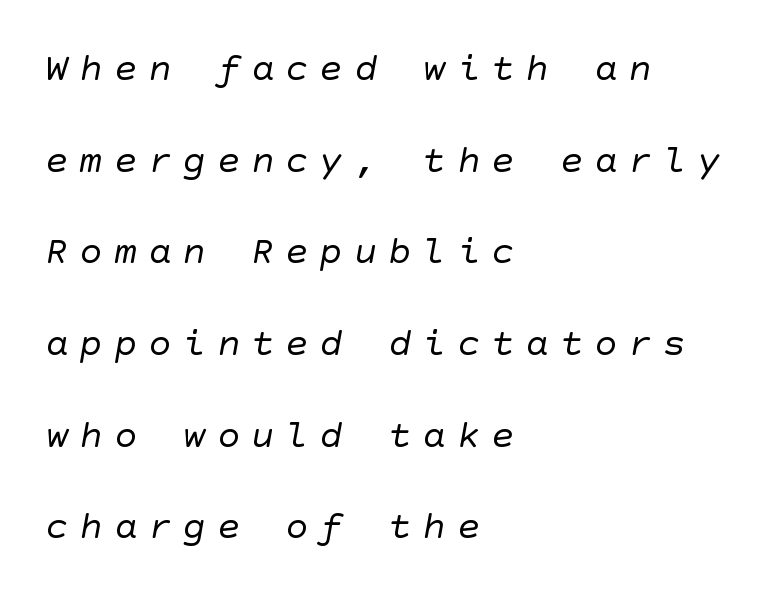
The image shows 39 px regular-weight sans-serif type; set left-aligned, loose line spacing (2.35x), unusually wide letter spacing (+0.28 em), not underlined; low stroke contrast and a large x-height.
